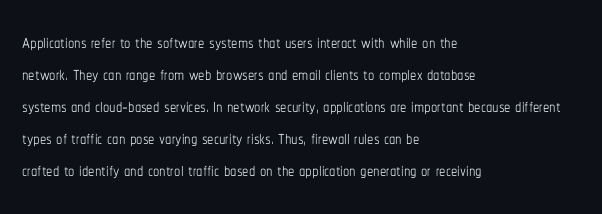
{"italic": "no", "bold": "no", "underline": "no", "align": "left", "line_spacing": "normal", "line_spacing_ratio": 1.28, "letter_spacing": "normal", "letter_spacing_em": 0.0, "glyph_px": 25}
